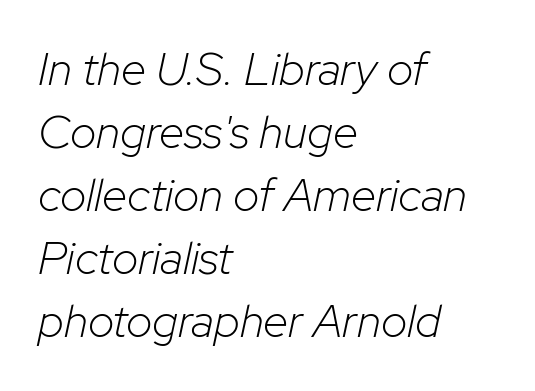
{"italic": "yes", "lean": "right", "slant_degrees": 12, "bold": "no", "weight": "light", "width": "normal", "stroke_contrast": "low", "x_height": "medium", "monospaced": "no", "underline": "no", "align": "left", "line_spacing": "normal", "line_spacing_ratio": 1.37, "letter_spacing": "normal", "letter_spacing_em": 0.0, "glyph_px": 46}
